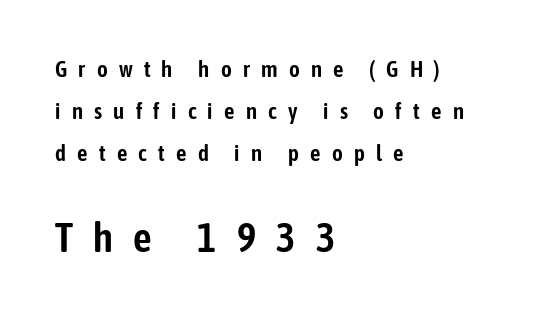
Q: Is the text italic (slanted)? A: No, it is upright.
Q: Is the typeface a serif or a sans-serif typeface? A: Sans-serif.
Q: Is the text underlined? A: No.
Q: How is the paragraph aligned? A: Left-aligned.
Q: Is the spacing between letters normal or unusually wide? A: Unusually wide.
Q: Which block of text is set in a larger size, the first (top) or the second (bottom)? A: The second (bottom) one.
Q: Width (condensed, normal, or wide)? A: Condensed.
Q: Stroke contrast? A: Low.
Q: x-height? A: Medium.
Q: Monospaced? A: No.
